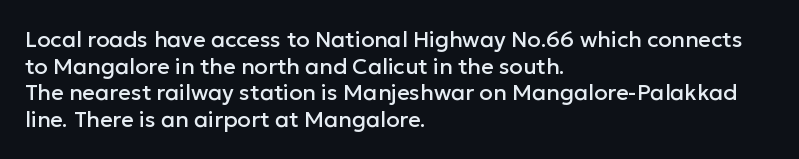
{"italic": "no", "underline": "no", "align": "left", "line_spacing_ratio": 1.21, "letter_spacing": "normal", "letter_spacing_em": 0.0, "glyph_px": 22}
